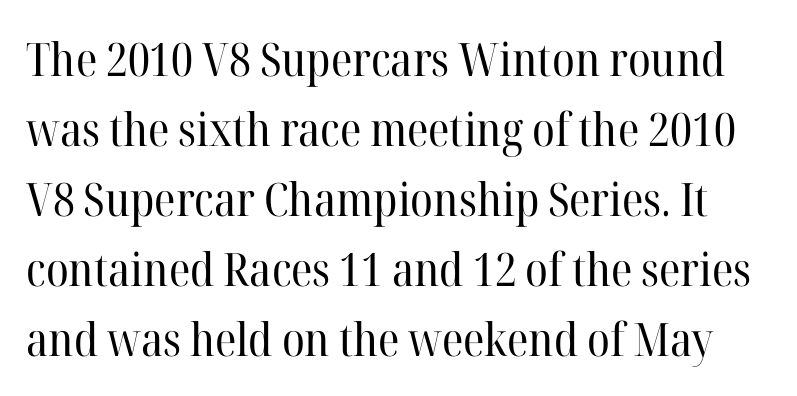
{"serif": "yes", "italic": "no", "bold": "no", "weight": "regular", "width": "normal", "stroke_contrast": "high", "x_height": "medium", "monospaced": "no", "underline": "no", "line_spacing": "normal", "line_spacing_ratio": 1.52, "letter_spacing": "normal", "letter_spacing_em": 0.0, "glyph_px": 46}
